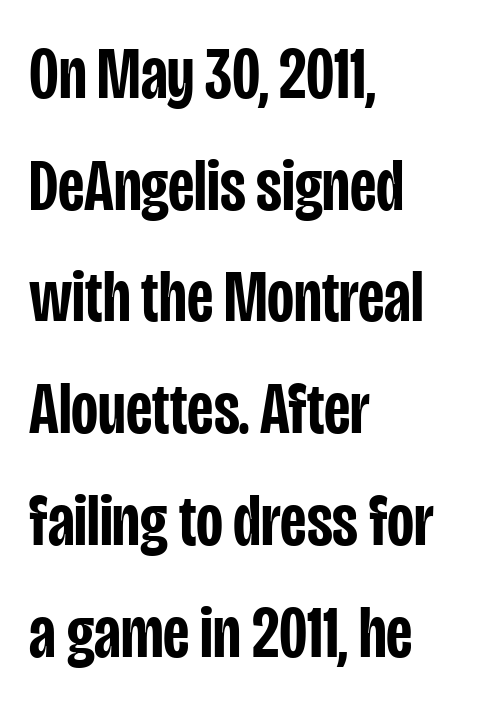
The passage shown is typed in a proportional face where columns would drift. Designer's note — italics off, roman on. These lines are composed in type without serifs. The lines are quadded left. You could call the tracking neutral — neither tight nor loose.
